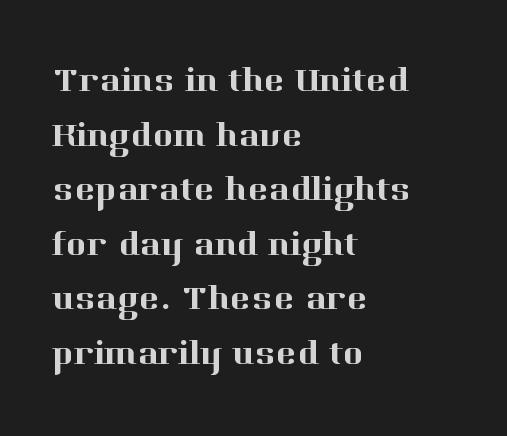
Q: Is the text italic (slanted)? A: No, it is upright.
Q: Is the typeface a serif or a sans-serif typeface? A: Serif.
Q: Is the text underlined? A: No.
Q: How is the paragraph aligned? A: Left-aligned.
Q: Is the spacing between letters normal or unusually wide? A: Normal.
Q: Is the spacing between lines tight, normal or loose? A: Normal.
Q: Width (condensed, normal, or wide)? A: Normal.
Q: Stroke contrast? A: High.
Q: x-height? A: Medium.
Q: Monospaced? A: No.
